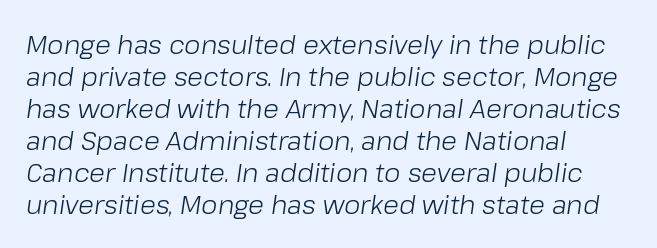
{"italic": "yes", "lean": "right", "slant_degrees": 8, "bold": "no", "underline": "no", "align": "left", "line_spacing_ratio": 1.23, "letter_spacing": "normal", "letter_spacing_em": 0.0, "glyph_px": 26}
